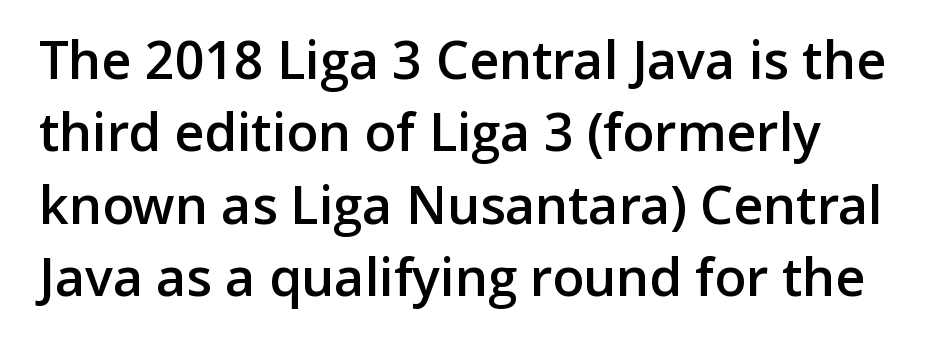
The image shows 52 px semibold sans-serif type, upright; set normal line spacing (1.39x), normal letter spacing, not underlined; low stroke contrast and a medium x-height.
